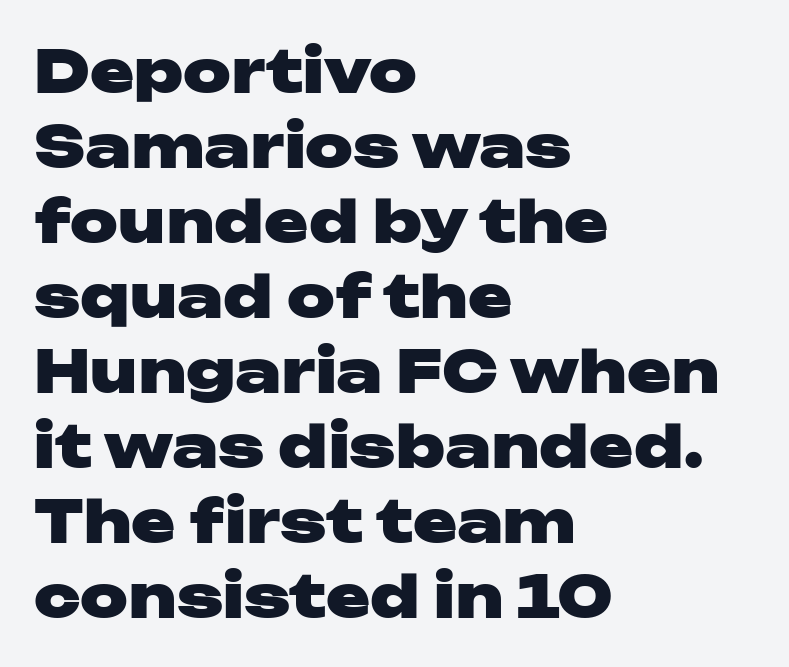
Q: Is the text bold? A: Yes.
Q: Is the text italic (slanted)? A: No, it is upright.
Q: Is the typeface a serif or a sans-serif typeface? A: Sans-serif.
Q: Is the text underlined? A: No.
Q: How is the paragraph aligned? A: Left-aligned.
Q: Is the spacing between letters normal or unusually wide? A: Normal.
Q: Is the spacing between lines tight, normal or loose? A: Normal.
Q: Width (condensed, normal, or wide)? A: Wide.
Q: Stroke contrast? A: Low.
Q: x-height? A: Medium.
Q: Monospaced? A: No.
